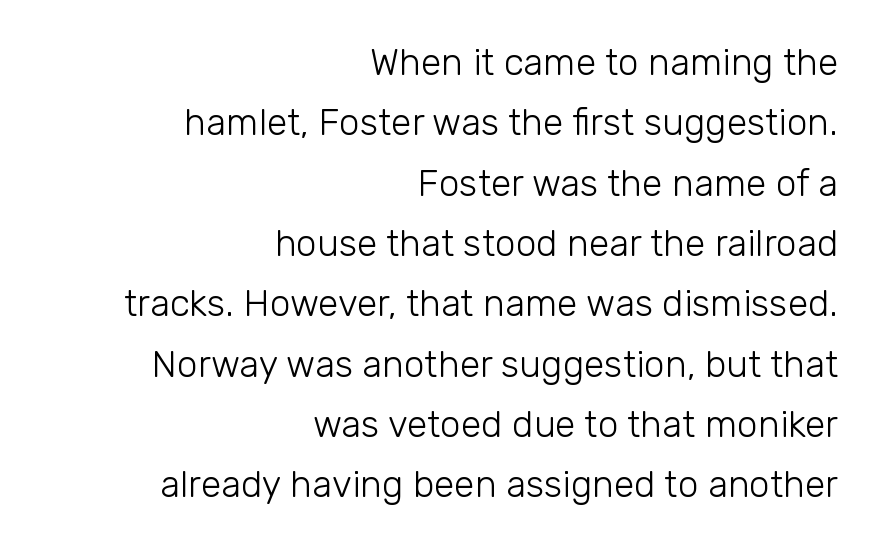
The image shows 37 px light sans-serif type, upright; set right-aligned, normal line spacing (1.63x), normal letter spacing, not underlined; low stroke contrast and a medium x-height.
